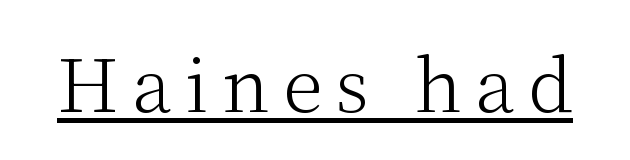
Posture: straight, roman, zero tilt. No letter is thick-stroked: the sample isn't bold. This sample carries an underscore along the baseline area. Character widths vary here, with narrow letters taking less room than wide ones.
